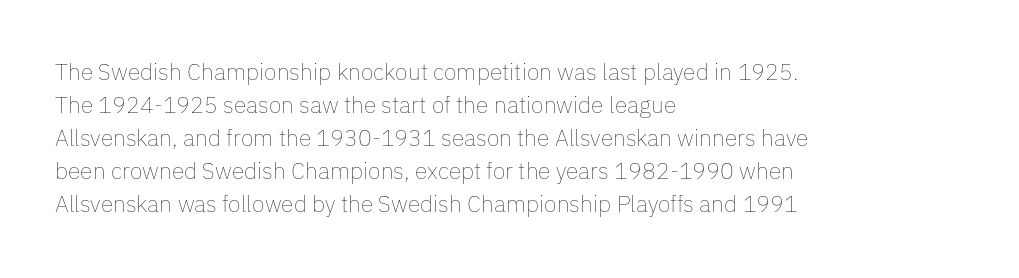
The image shows 23 px text type, upright; set left-aligned, normal line spacing (1.43x), normal letter spacing, not underlined.
